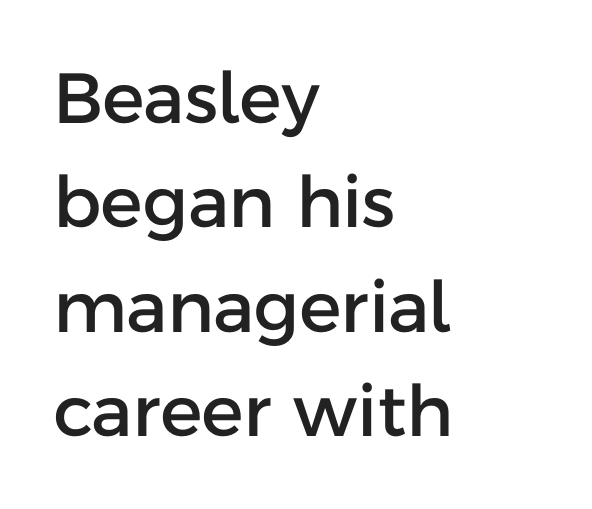
The area under the type is left untouched. These lines are rendered in a variable-pitch font. In terms of leading, this rendering sits right in the middle. Layout note: lines flush left. You can tell from the bare stems that sans-serif type was used.
